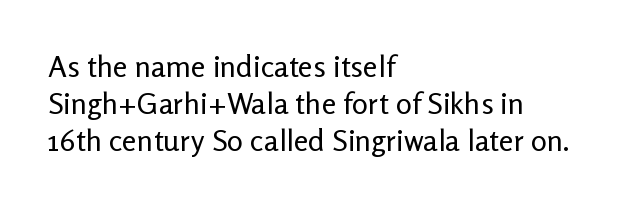
Descender tails drop into unmarked territory. The rendering shows plain stroke endings on the letterforms — a sans-serif design. Weight class: somewhere from thin through regular. No italicization has been applied; the sample stays upright.
